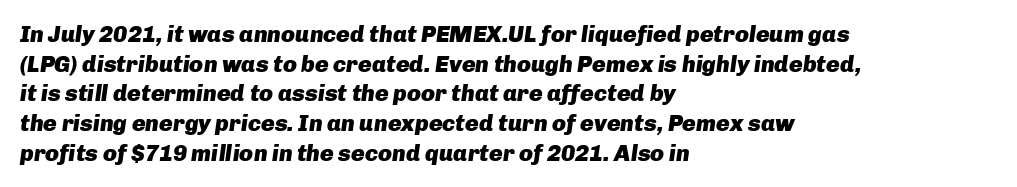
{"italic": "yes", "lean": "right", "slant_degrees": 8, "bold": "yes", "underline": "no", "align": "left", "line_spacing": "normal", "line_spacing_ratio": 1.29, "letter_spacing": "normal", "letter_spacing_em": 0.0, "glyph_px": 23}
